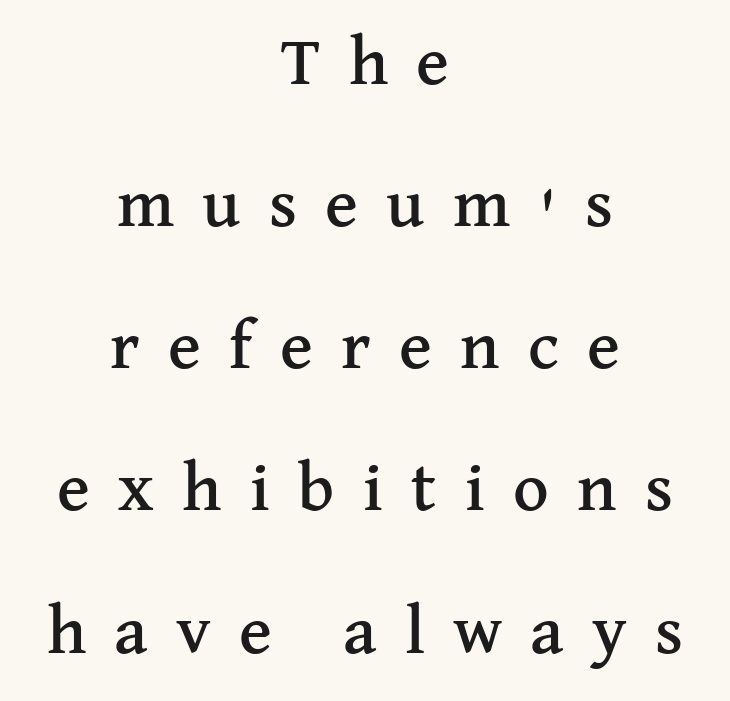
The image shows 69 px serif type, upright; set centered, loose line spacing (2.06x), unusually wide letter spacing (+0.41 em), not underlined; medium stroke contrast and a medium x-height.
